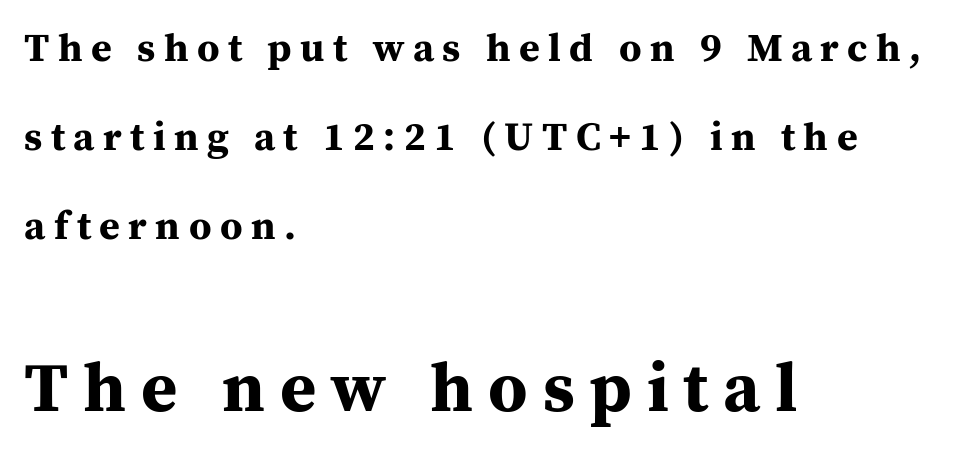
The image shows 70 px bold serif type, upright; set left-aligned, loose line spacing (2.22x), unusually wide letter spacing (+0.21 em), not underlined; the second (bottom) block is 1.75x larger; medium stroke contrast and a medium x-height.
